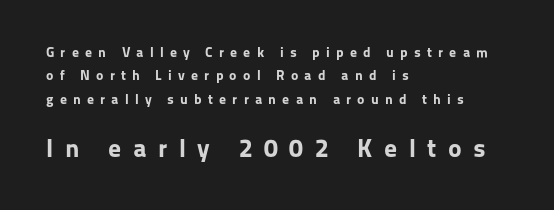
Q: Is the text bold? A: Yes.
Q: Is the text italic (slanted)? A: No, it is upright.
Q: Is the text underlined? A: No.
Q: How is the paragraph aligned? A: Left-aligned.
Q: Is the spacing between letters normal or unusually wide? A: Unusually wide.
Q: Is the spacing between lines tight, normal or loose? A: Normal.
Q: Which block of text is set in a larger size, the first (top) or the second (bottom)? A: The second (bottom) one.
